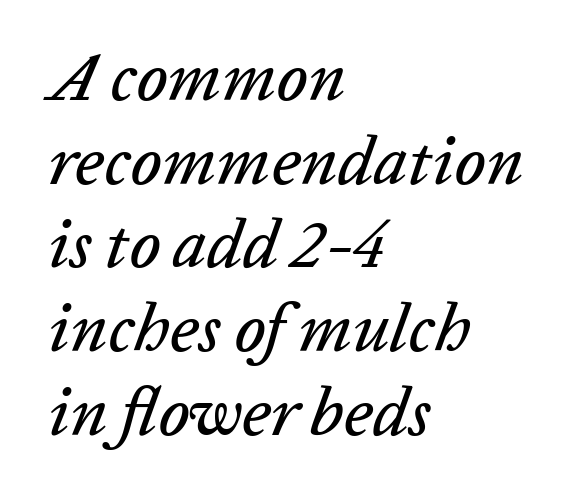
Q: Is the text italic (slanted)? A: Yes, it leans right by about 20 degrees.
Q: Is the text underlined? A: No.
Q: How is the paragraph aligned? A: Left-aligned.
Q: Is the spacing between letters normal or unusually wide? A: Normal.
Q: Width (condensed, normal, or wide)? A: Normal.
Q: Stroke contrast? A: Low.
Q: x-height? A: Medium.
Q: Monospaced? A: No.
